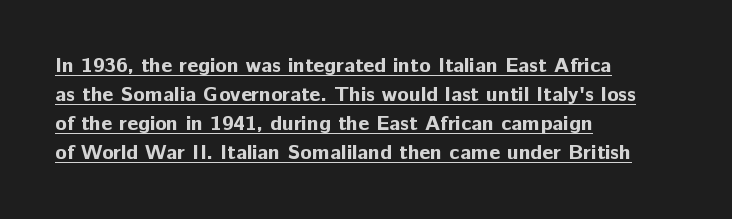
Each line of the rendering has a horizontal stroke beneath the glyphs. A typesetter would mark this as roman, not italic. The characters look thick and weighty, a clear bold. Nothing unusual about the tracking: characters are spaced as the font intends.
